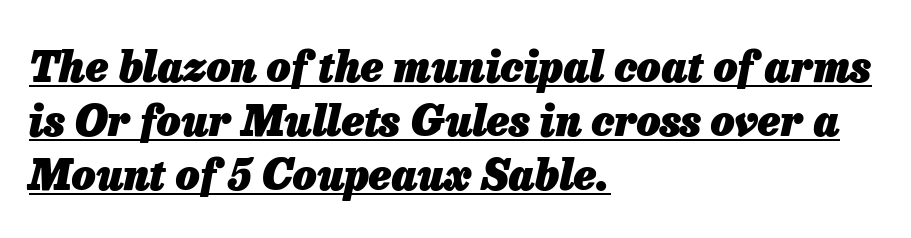
The letters advance in unequal steps, a hallmark of proportional type. Looking at the ascenders, they clearly lean. The horizontal fit of the characters is conventional and even. If you measured baseline to baseline, you'd find a middling distance. Bold? Absolutely — the strokes are thick and heavy. Underlined type.
